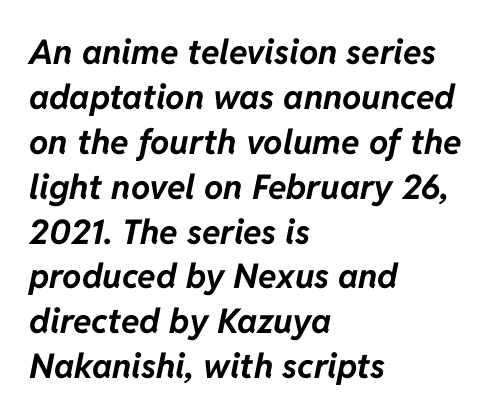
The image shows 34 px bold type, italic (leaning right); set left-aligned, normal line spacing (1.32x), normal letter spacing, not underlined; low stroke contrast and a medium x-height.
